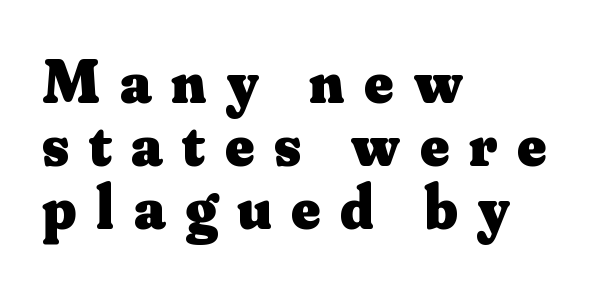
{"serif": "yes", "italic": "no", "bold": "yes", "weight": "heavy", "width": "normal", "stroke_contrast": "medium", "x_height": "small", "monospaced": "no", "underline": "no", "align": "left", "line_spacing": "tight", "line_spacing_ratio": 1.02, "letter_spacing": "wide", "letter_spacing_em": 0.32, "glyph_px": 62}
